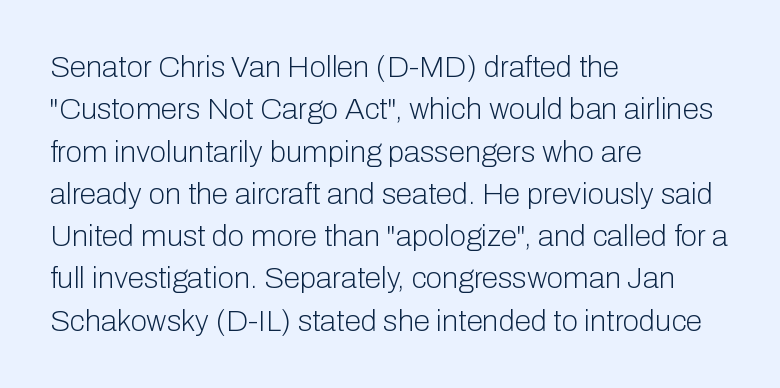
The image shows 30 px light sans-serif type, upright; set left-aligned, normal line spacing (1.41x), normal letter spacing, not underlined; low stroke contrast and a medium x-height.
